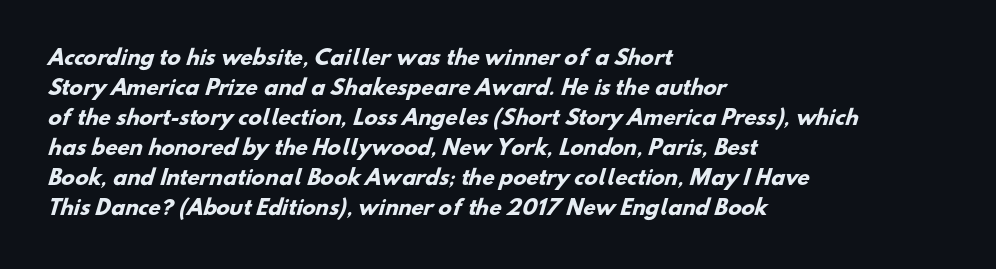
Q: Is the text bold? A: Yes.
Q: Is the text underlined? A: No.
Q: How is the paragraph aligned? A: Left-aligned.
Q: Is the spacing between letters normal or unusually wide? A: Normal.
Q: Is the spacing between lines tight, normal or loose? A: Normal.
